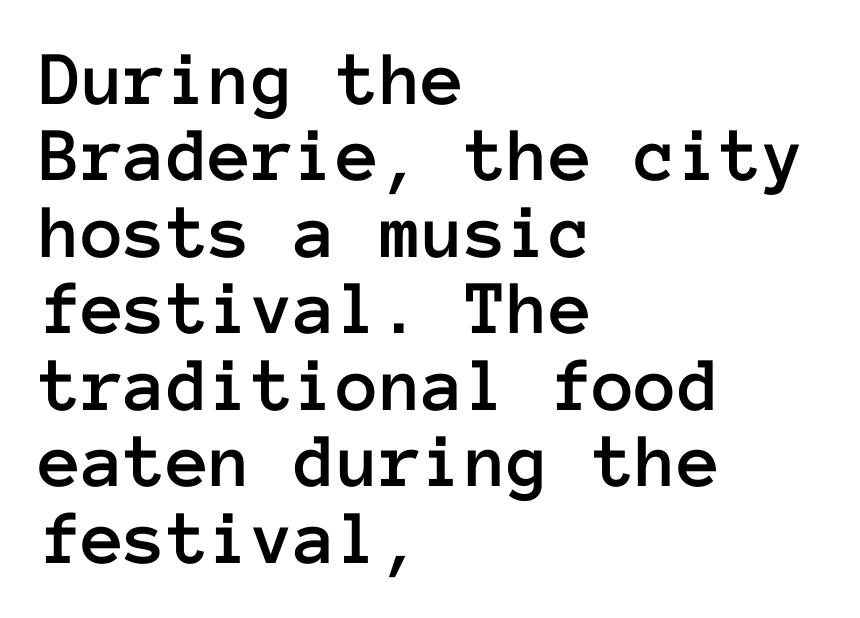
The horizontal fit of the characters is conventional and even. The lettering stays uniformly vertical, giving the passage a roman look. Typeset ragged right — the left edge is the straight one. The zone under the glyphs is completely vacant. Tightly led — the rows are bunched.
